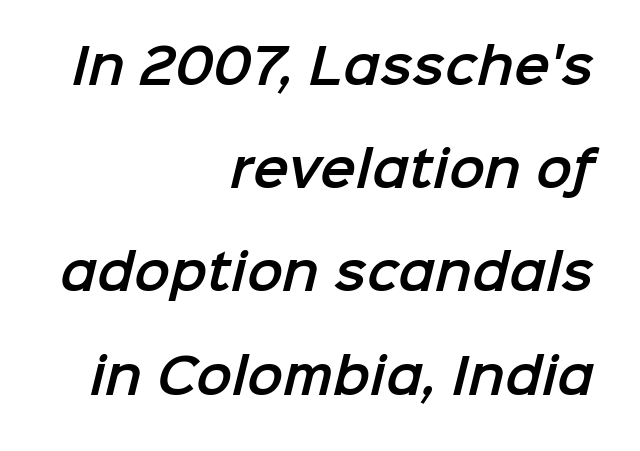
The image shows 48 px sans-serif type; set right-aligned, loose line spacing (2.15x), normal letter spacing, not underlined; low stroke contrast and a medium x-height.
